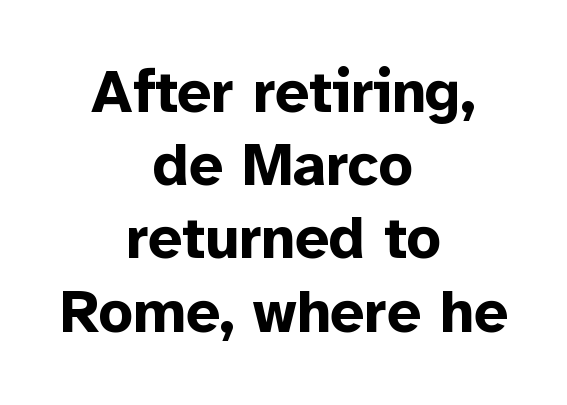
{"serif": "no", "italic": "no", "bold": "yes", "weight": "bold", "width": "normal", "stroke_contrast": "low", "x_height": "medium", "monospaced": "no", "underline": "no", "align": "center", "line_spacing_ratio": 1.22, "letter_spacing": "normal", "letter_spacing_em": 0.0, "glyph_px": 60}
